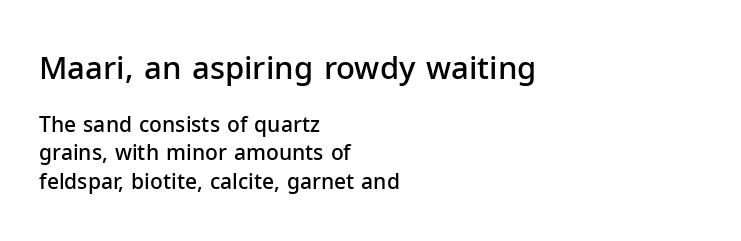
Inter-character spacing is left at the font's built-in metrics. This is the regular roman posture of the typeface. The face used here is proportionally spaced, like ordinary book or web type. Honestly, there is no underline to notice here at all. Summary of vertical rhythm: regular, with standard interline spacing.
